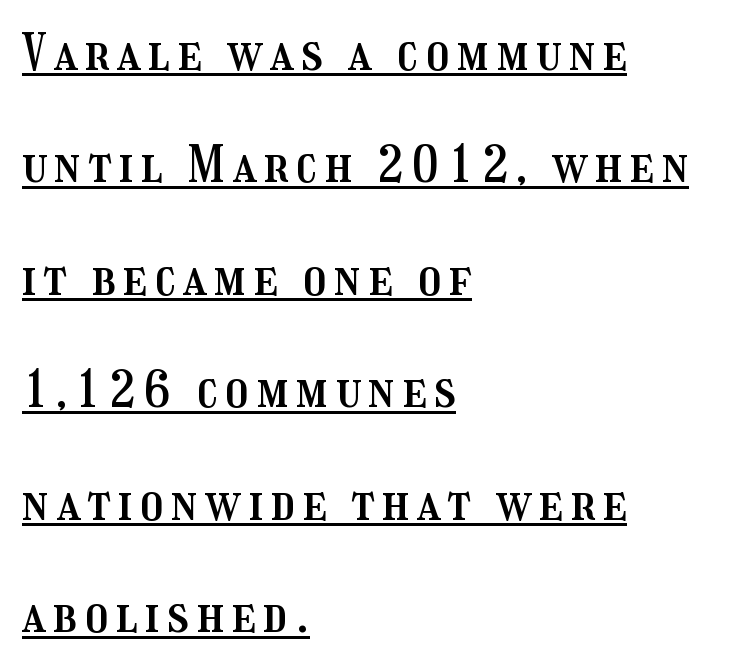
Underline: present. These lines are rendered in a variable-pitch font. One glance says open: line gaps are wider than usual. If you drew a ruler down the left edge, every line would touch it. This sample uses an upright cut, with every glyph sitting square on the baseline.
